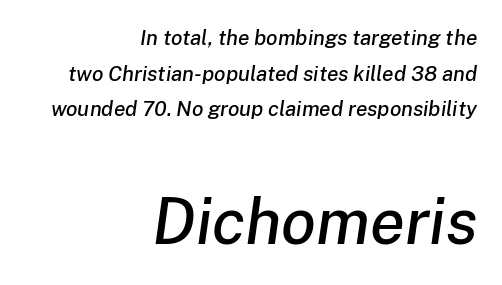
The gaps between neighbouring characters are ordinary and unremarkable. The string is rendered with underlining switched off. Which of the two is more prominent by size? The second, at the bottom. The leading is moderate, giving the passage an even texture. Italic: yes, the glyphs are oblique.
